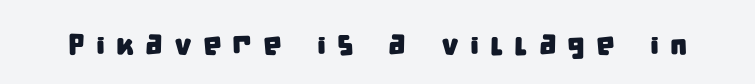
Here the designer chose a conventional face with non-uniform glyph widths. Regarding serifs, this sample does without them. Short note: letters widely spaced. Anything drawn beneath the words? Only blank space.
